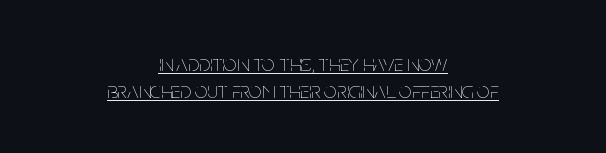
{"italic": "no", "bold": "no", "underline": "yes", "align": "center", "line_spacing_ratio": 1.16, "letter_spacing": "normal", "letter_spacing_em": 0.0, "glyph_px": 23}
